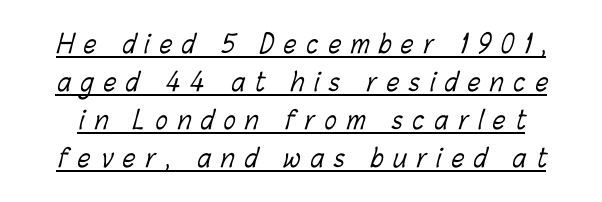
The image shows 25 px text type; set normal line spacing (1.52x), unusually wide letter spacing (+0.4 em), underlined.
